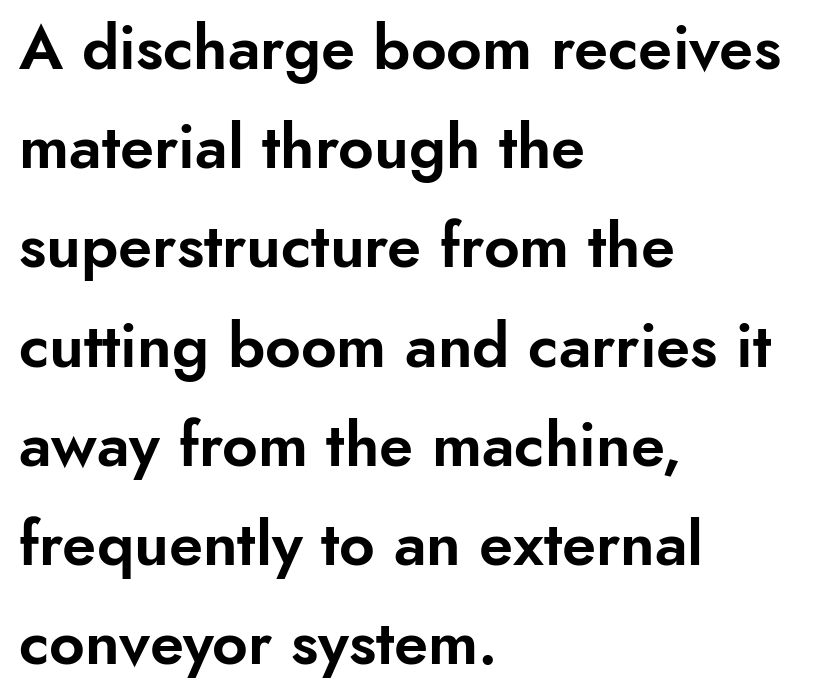
{"serif": "no", "italic": "no", "width": "normal", "stroke_contrast": "low", "x_height": "small", "monospaced": "no", "underline": "no", "align": "left", "line_spacing": "normal", "line_spacing_ratio": 1.6, "letter_spacing": "normal", "letter_spacing_em": 0.0, "glyph_px": 62}
